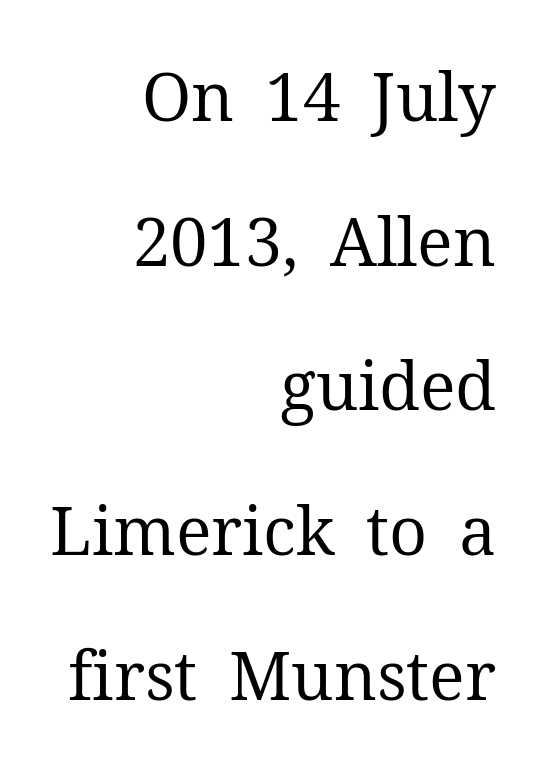
{"serif": "yes", "italic": "no", "bold": "no", "weight": "regular", "width": "normal", "stroke_contrast": "medium", "x_height": "medium", "monospaced": "no", "underline": "no", "align": "right", "line_spacing": "loose", "line_spacing_ratio": 2.16, "letter_spacing": "normal", "letter_spacing_em": 0.0, "glyph_px": 67}
